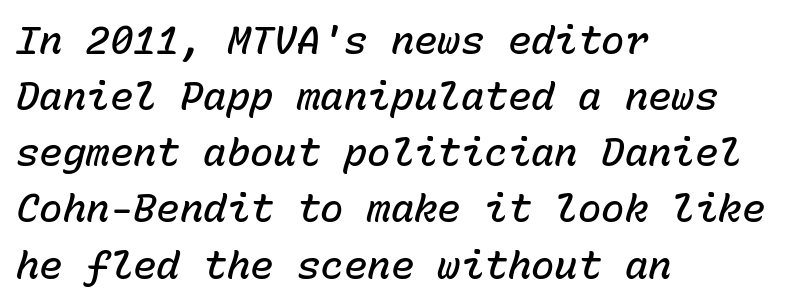
Q: Is the text bold? A: Semi-bold.
Q: Is the text italic (slanted)? A: Yes, it leans right by about 15 degrees.
Q: Is the text underlined? A: No.
Q: How is the paragraph aligned? A: Left-aligned.
Q: Is the spacing between letters normal or unusually wide? A: Normal.
Q: Is the spacing between lines tight, normal or loose? A: Normal.
Q: Width (condensed, normal, or wide)? A: Normal.
Q: Stroke contrast? A: Low.
Q: x-height? A: Medium.
Q: Monospaced? A: Yes.
